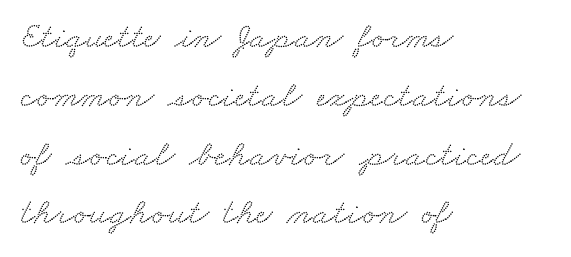
The text block is weighted toward the left margin, trailing off unevenly rightward. Quick note: underline off. Leading matches the norm, producing a regular column. The passage shown is typed in a proportional face where columns would drift. You can tell from the footed stems that serif type was used. No extra tracking has been applied to these lines.
